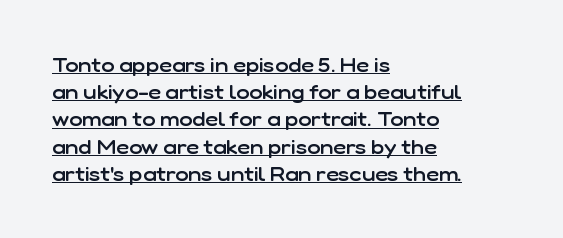
{"italic": "no", "bold": "semi", "underline": "yes", "align": "left", "line_spacing": "normal", "line_spacing_ratio": 1.36, "letter_spacing": "normal", "letter_spacing_em": 0.0, "glyph_px": 20}
